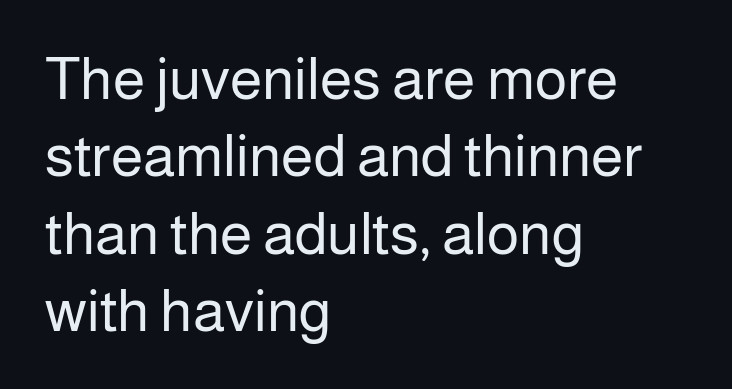
The image shows 59 px regular-weight sans-serif type, upright; set left-aligned, normal line spacing (1.31x), normal letter spacing, not underlined; low stroke contrast and a medium x-height.
